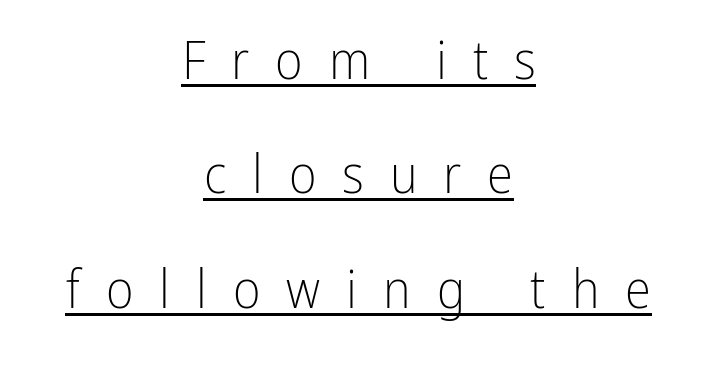
The image shows 53 px light, condensed sans-serif type, upright; set centered, loose line spacing (2.16x), unusually wide letter spacing (+0.49 em), underlined; low stroke contrast and a medium x-height.
